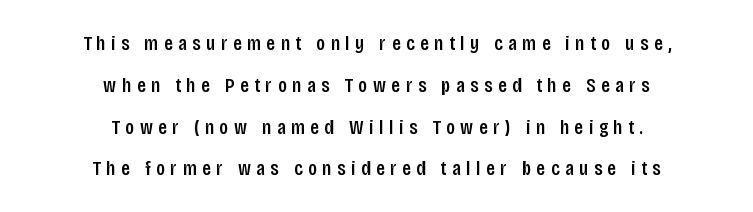
The vertical gap from one line to the next is large. Posture: straight, roman, zero tilt. You could only call the tracking loose — the letters float apart. Leftover space on each line is divided equally before and after the words. The string is rendered with underlining switched off.
